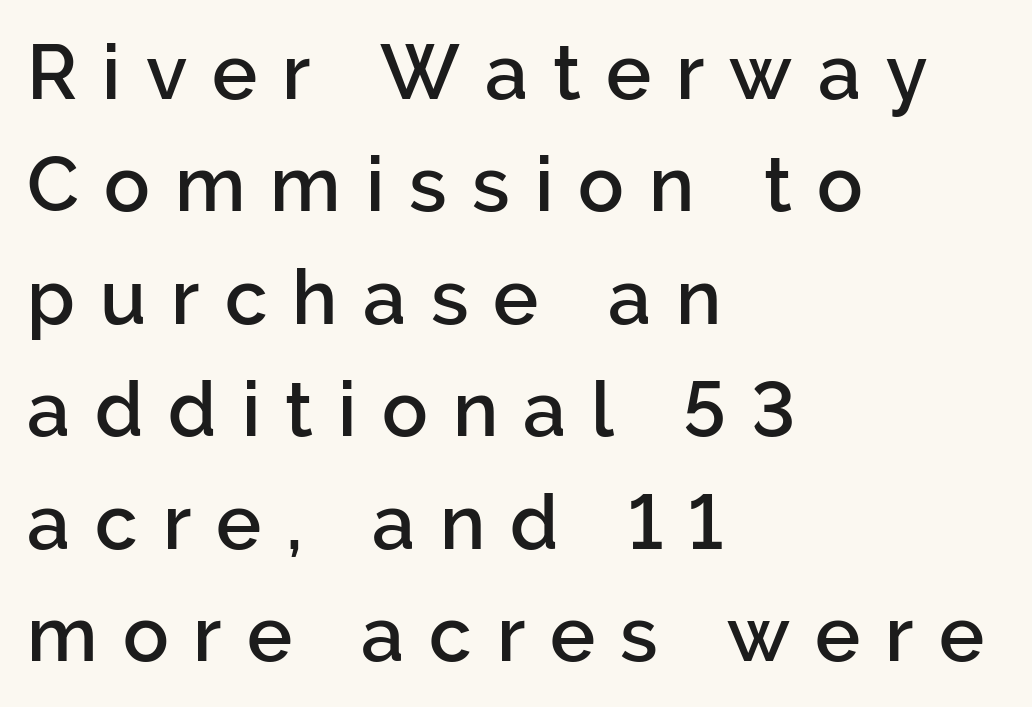
Q: Is the text bold? A: Semi-bold.
Q: Is the text italic (slanted)? A: No, it is upright.
Q: Is the typeface a serif or a sans-serif typeface? A: Sans-serif.
Q: Is the text underlined? A: No.
Q: How is the paragraph aligned? A: Left-aligned.
Q: Is the spacing between letters normal or unusually wide? A: Unusually wide.
Q: Is the spacing between lines tight, normal or loose? A: Normal.
Q: Width (condensed, normal, or wide)? A: Normal.
Q: Stroke contrast? A: Low.
Q: x-height? A: Medium.
Q: Monospaced? A: No.
